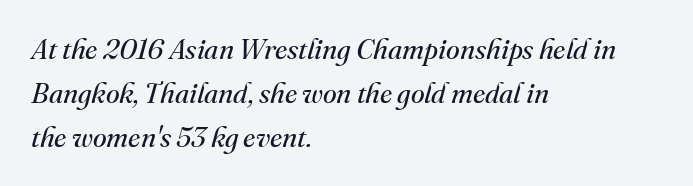
{"serif": "yes", "italic": "yes", "lean": "right", "slant_degrees": 16, "bold": "no", "weight": "regular", "width": "normal", "stroke_contrast": "medium", "x_height": "small", "monospaced": "no", "underline": "no", "align": "left", "line_spacing": "normal", "line_spacing_ratio": 1.57, "letter_spacing": "normal", "letter_spacing_em": 0.0, "glyph_px": 28}
